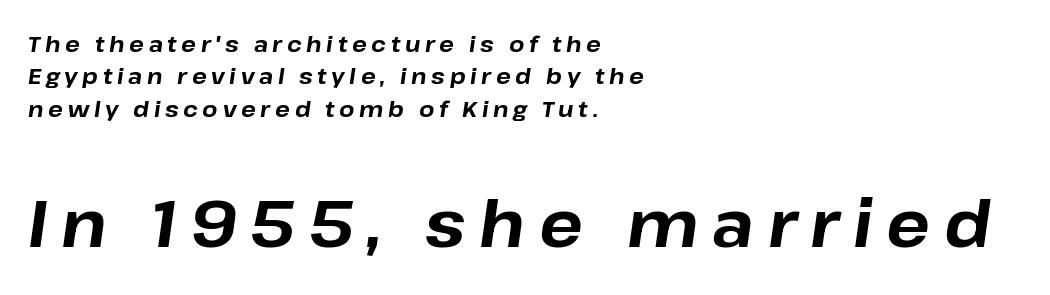
Casual observation: everything's shoved over to the left. Here the second block reads like a headline and the first like body copy. Notice how descenders clear the ascenders below comfortably — that's standard leading. The string is rendered with underlining switched off. Caption: expanded tracking, letters set apart.
